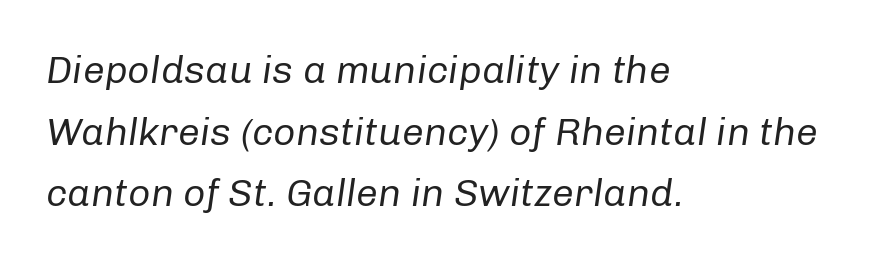
How are the letters spaced? Ordinarily, with no added tracking. Is there much room between lines? A standard amount, neither cramped nor airy. The typesetter chose a ragged-right arrangement here. The space directly below the letters is spotless. Weight class: somewhere from thin through regular.
